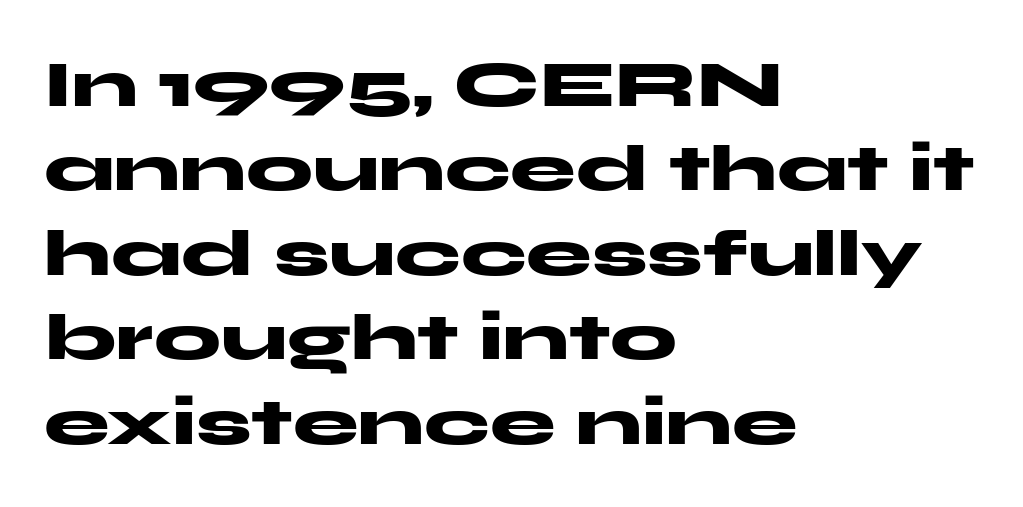
Stroke thickness is high; the sample reads as a true bold. A typesetter would label this face a sans. If you drew a line through each stem, it would be perfectly vertical. These lines sit exactly where default settings would place them. Do the characters align in a grid? No, the font is proportional.
